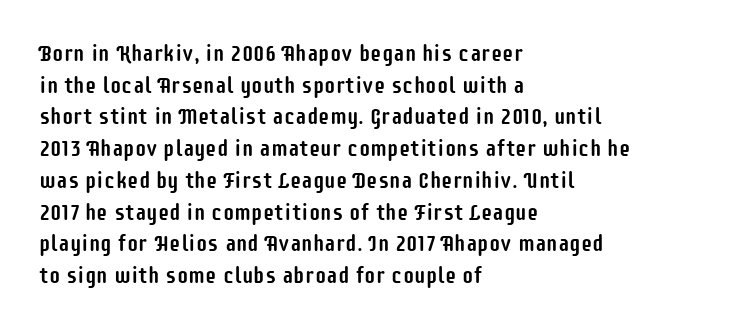
The tracking reads as untouched default to a designer's eye. These lines were composed using upright roman letters. A clean baseline with only descenders dipping below it. The designer left line spacing at the default. The lines are quadded left.
